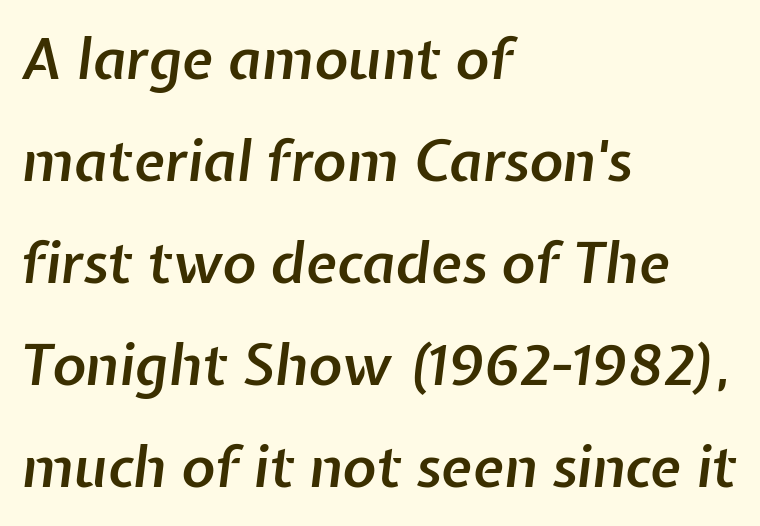
{"italic": "yes", "lean": "right", "slant_degrees": 7, "bold": "semi", "weight": "semibold", "width": "normal", "stroke_contrast": "low", "x_height": "medium", "monospaced": "no", "underline": "no", "align": "left", "line_spacing_ratio": 1.79, "letter_spacing": "normal", "letter_spacing_em": 0.0, "glyph_px": 57}
